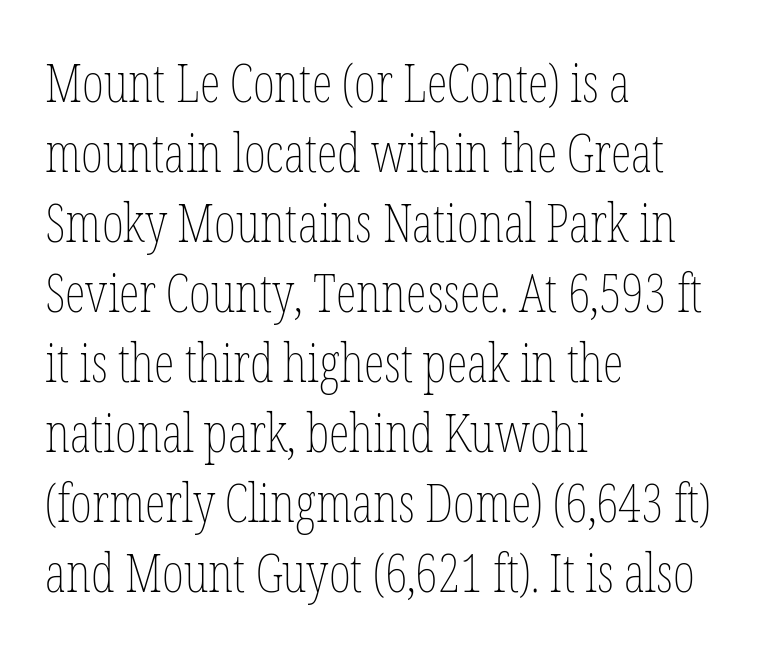
{"italic": "no", "bold": "no", "weight": "thin", "width": "condensed", "stroke_contrast": "low", "x_height": "medium", "monospaced": "no", "underline": "no", "align": "left", "line_spacing": "normal", "line_spacing_ratio": 1.32, "letter_spacing": "normal", "letter_spacing_em": 0.0, "glyph_px": 53}
